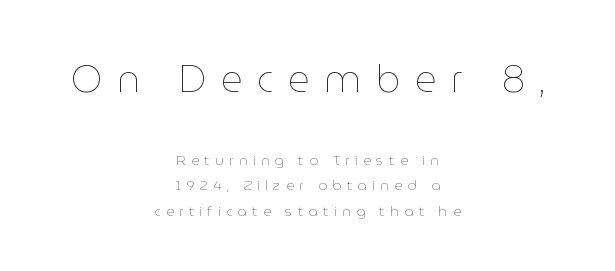
{"italic": "no", "bold": "no", "weight": "thin", "width": "normal", "stroke_contrast": "low", "x_height": "medium", "monospaced": "no", "underline": "no", "align": "center", "line_spacing_ratio": 1.82, "letter_spacing": "wide", "letter_spacing_em": 0.38, "larger_block": "first", "size_ratio": 2.71, "glyph_px": 38}
